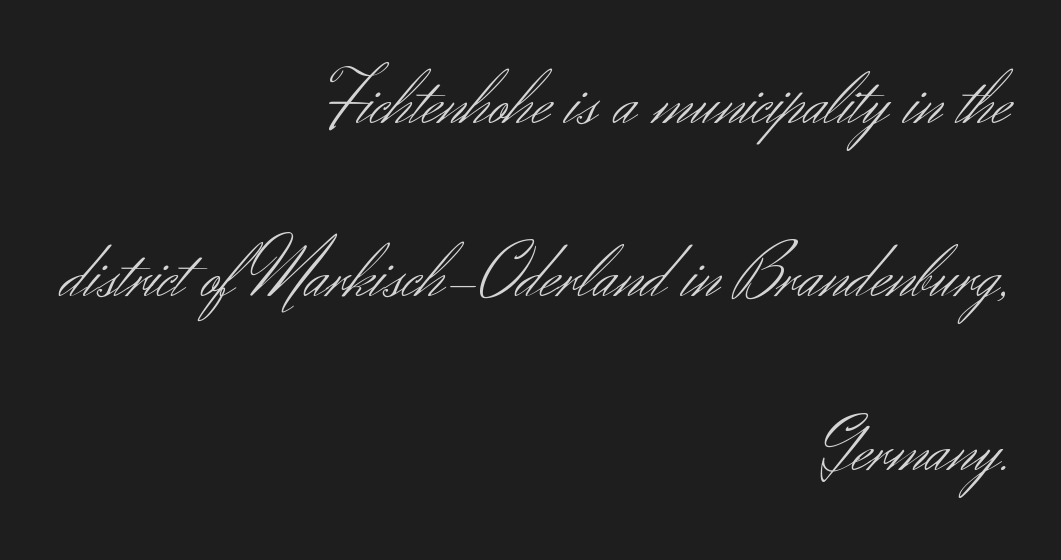
The image shows 76 px light sans-serif type; set right-aligned, loose line spacing (2.28x), normal letter spacing, not underlined; medium stroke contrast and a small x-height.
